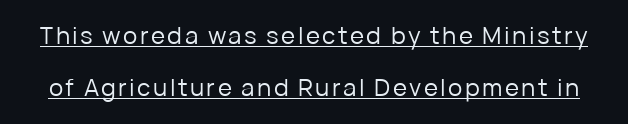
The passage shown is not bold in any degree. A continuous stroke trails under the words, as in a hyperlink. This sample trades compactness for vertical openness between lines. Upright lettering throughout.
